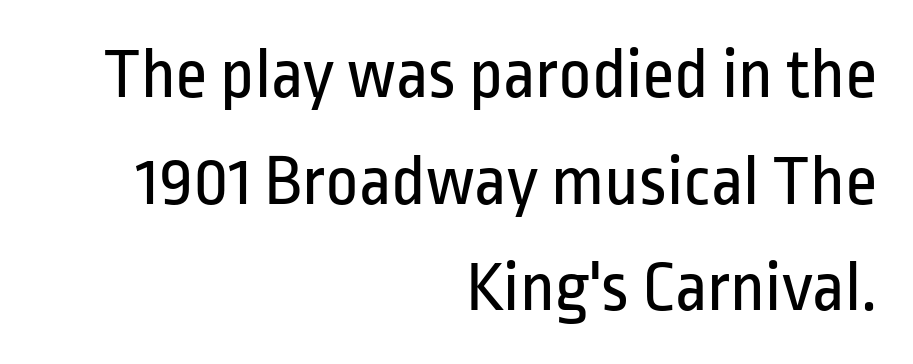
The image shows 72 px regular-weight, condensed sans-serif type, upright; set right-aligned, normal line spacing (1.48x), normal letter spacing, not underlined; low stroke contrast and a medium x-height.
